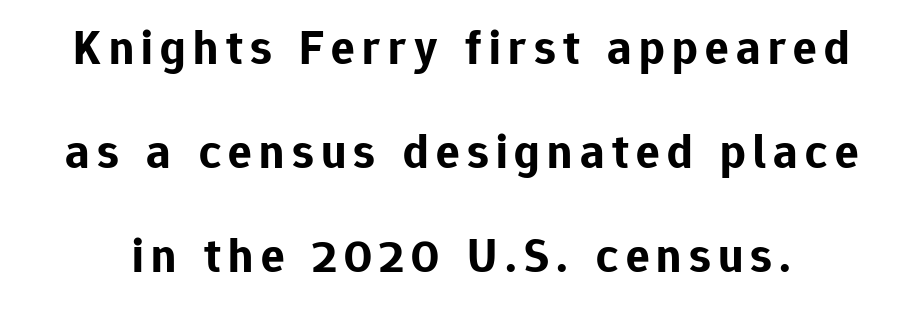
Q: Is the text bold? A: Yes.
Q: Is the text italic (slanted)? A: No, it is upright.
Q: Is the typeface a serif or a sans-serif typeface? A: Sans-serif.
Q: Is the text underlined? A: No.
Q: Is the spacing between lines tight, normal or loose? A: Loose.
Q: Width (condensed, normal, or wide)? A: Normal.
Q: Stroke contrast? A: Low.
Q: x-height? A: Medium.
Q: Monospaced? A: No.
